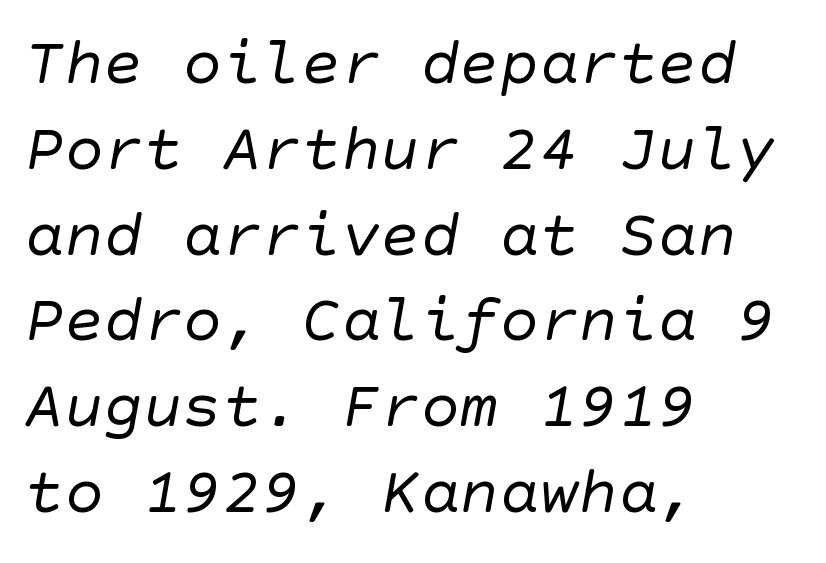
Q: Is the text bold? A: No.
Q: Is the typeface a serif or a sans-serif typeface? A: Sans-serif.
Q: Is the text underlined? A: No.
Q: How is the paragraph aligned? A: Left-aligned.
Q: Is the spacing between letters normal or unusually wide? A: Normal.
Q: Is the spacing between lines tight, normal or loose? A: Normal.
Q: Width (condensed, normal, or wide)? A: Normal.
Q: Stroke contrast? A: Low.
Q: x-height? A: Large.
